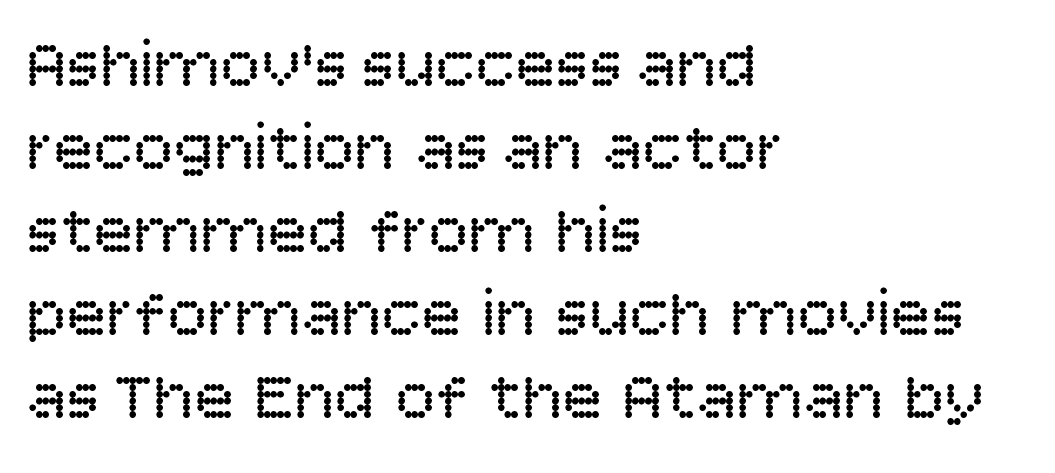
The image shows 67 px regular-weight sans-serif type, upright; set left-aligned, line spacing 1.24x, normal letter spacing, not underlined; low stroke contrast and a large x-height.
